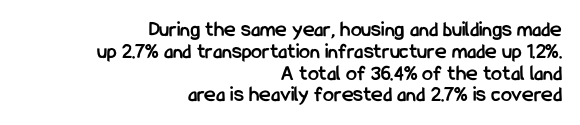
Q: Is the text bold? A: Yes.
Q: Is the text italic (slanted)? A: No, it is upright.
Q: Is the text underlined? A: No.
Q: How is the paragraph aligned? A: Right-aligned.
Q: Is the spacing between letters normal or unusually wide? A: Normal.
Q: Is the spacing between lines tight, normal or loose? A: Tight.
